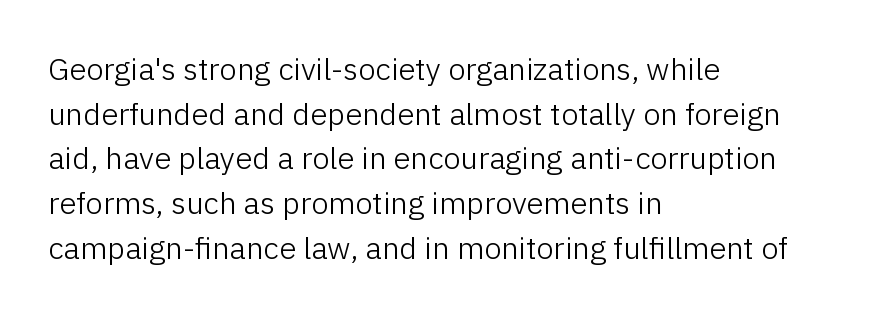
Q: Is the text bold? A: No.
Q: Is the text italic (slanted)? A: No, it is upright.
Q: Is the typeface a serif or a sans-serif typeface? A: Sans-serif.
Q: Is the text underlined? A: No.
Q: How is the paragraph aligned? A: Left-aligned.
Q: Is the spacing between letters normal or unusually wide? A: Normal.
Q: Is the spacing between lines tight, normal or loose? A: Normal.
Q: Width (condensed, normal, or wide)? A: Normal.
Q: Stroke contrast? A: Low.
Q: x-height? A: Medium.
Q: Monospaced? A: No.
